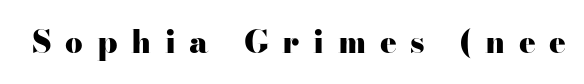
The image shows 31 px heavy, wide serif type, upright; set unusually wide letter spacing (+0.44 em), not underlined; high stroke contrast and a small x-height.
